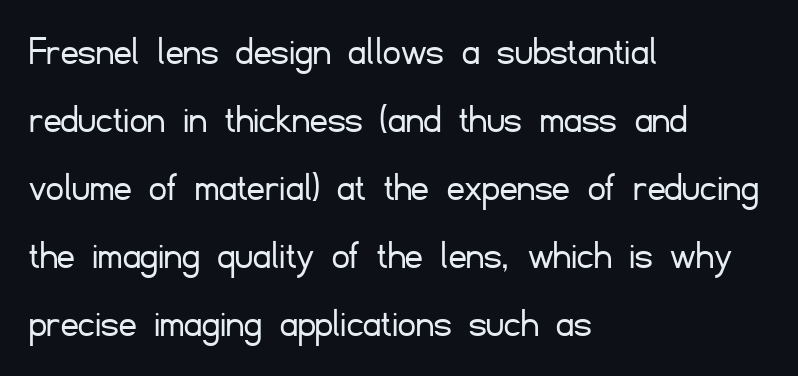
Q: Is the text bold? A: No.
Q: Is the text italic (slanted)? A: No, it is upright.
Q: Is the typeface a serif or a sans-serif typeface? A: Sans-serif.
Q: Is the text underlined? A: No.
Q: How is the paragraph aligned? A: Left-aligned.
Q: Is the spacing between letters normal or unusually wide? A: Normal.
Q: Is the spacing between lines tight, normal or loose? A: Normal.
Q: Width (condensed, normal, or wide)? A: Normal.
Q: Stroke contrast? A: Low.
Q: x-height? A: Small.
Q: Monospaced? A: No.
